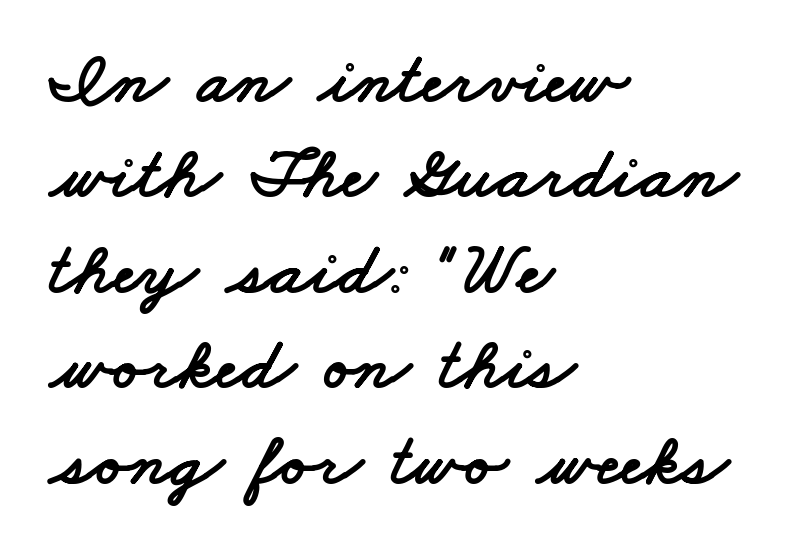
Q: Is the typeface a serif or a sans-serif typeface? A: Sans-serif.
Q: Is the text underlined? A: No.
Q: How is the paragraph aligned? A: Left-aligned.
Q: Is the spacing between letters normal or unusually wide? A: Normal.
Q: Is the spacing between lines tight, normal or loose? A: Normal.
Q: Width (condensed, normal, or wide)? A: Wide.
Q: Stroke contrast? A: Low.
Q: x-height? A: Small.
Q: Monospaced? A: No.
